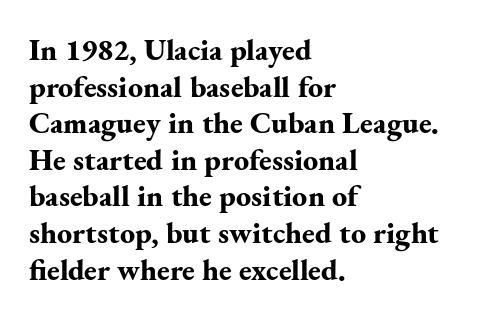
Q: Is the text bold? A: Yes.
Q: Is the text italic (slanted)? A: No, it is upright.
Q: Is the typeface a serif or a sans-serif typeface? A: Serif.
Q: Is the text underlined? A: No.
Q: How is the paragraph aligned? A: Left-aligned.
Q: Is the spacing between letters normal or unusually wide? A: Normal.
Q: Width (condensed, normal, or wide)? A: Normal.
Q: Stroke contrast? A: Medium.
Q: x-height? A: Small.
Q: Monospaced? A: No.
